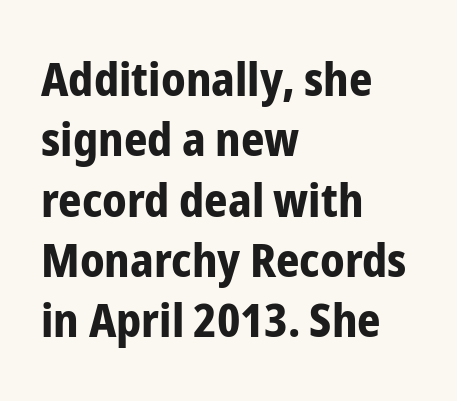
Horizontal bands of white between lines are of average thickness. Is this a sans? Yes — the strokes have no serifs. The passage is arranged the way most books set body copy — flush left. No italicization has been applied; the sample stays upright. Proportional: the letters do not fall into vertical columns.
